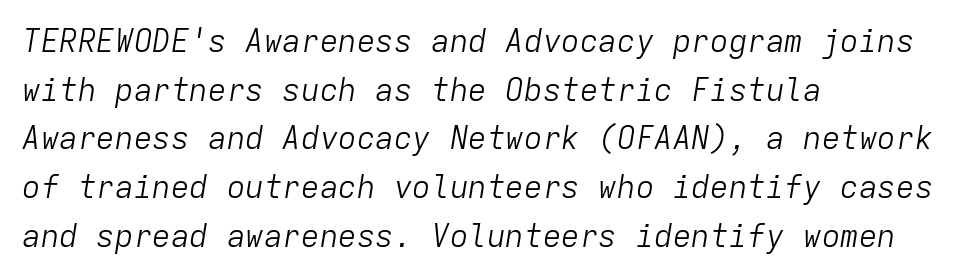
The rendering uses a moderate line-height, typical for paragraphs. The passage shown is not underscored anywhere. Tracking value appears to be zero — textbook default spacing. Tall strokes in this sample are angled rather than plumb.
